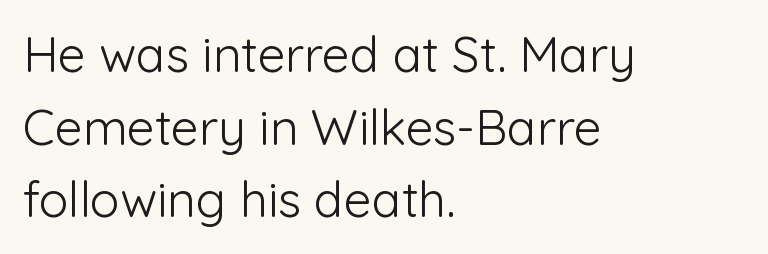
Q: Is the text bold? A: No.
Q: Is the text italic (slanted)? A: No, it is upright.
Q: Is the typeface a serif or a sans-serif typeface? A: Sans-serif.
Q: Is the text underlined? A: No.
Q: How is the paragraph aligned? A: Left-aligned.
Q: Is the spacing between letters normal or unusually wide? A: Normal.
Q: Is the spacing between lines tight, normal or loose? A: Normal.
Q: Width (condensed, normal, or wide)? A: Normal.
Q: Stroke contrast? A: Low.
Q: x-height? A: Medium.
Q: Monospaced? A: No.
